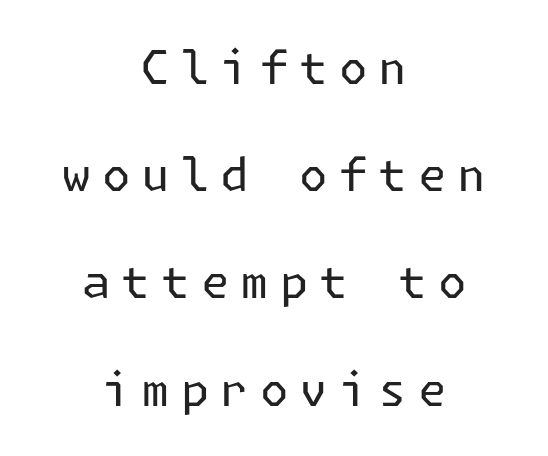
{"serif": "no", "italic": "no", "bold": "no", "weight": "regular", "width": "normal", "stroke_contrast": "low", "x_height": "medium", "underline": "no", "align": "center", "line_spacing": "loose", "line_spacing_ratio": 2.33, "letter_spacing": "wide", "letter_spacing_em": 0.24, "glyph_px": 46}
